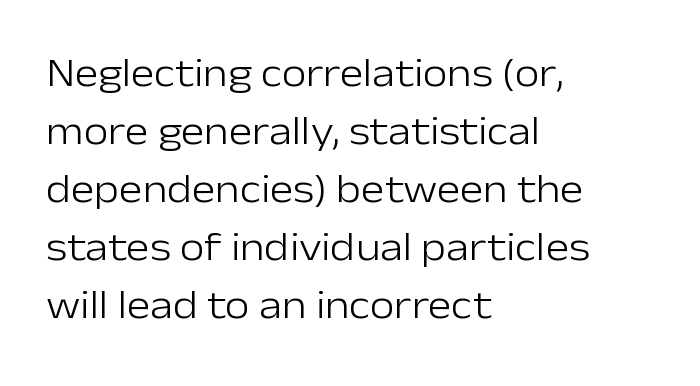
Q: Is the text bold? A: No.
Q: Is the text italic (slanted)? A: No, it is upright.
Q: Is the typeface a serif or a sans-serif typeface? A: Sans-serif.
Q: Is the text underlined? A: No.
Q: How is the paragraph aligned? A: Left-aligned.
Q: Is the spacing between letters normal or unusually wide? A: Normal.
Q: Is the spacing between lines tight, normal or loose? A: Normal.
Q: Width (condensed, normal, or wide)? A: Normal.
Q: Stroke contrast? A: Low.
Q: x-height? A: Medium.
Q: Monospaced? A: No.
